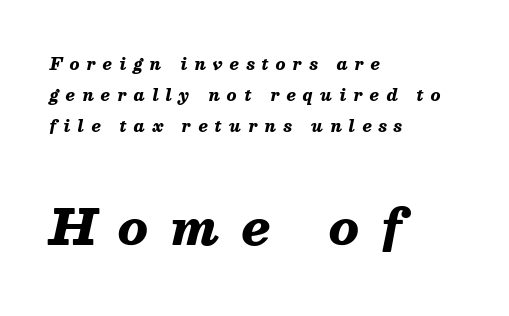
Q: Is the text bold? A: Yes.
Q: Is the text italic (slanted)? A: Yes, it leans right by about 13 degrees.
Q: Is the text underlined? A: No.
Q: How is the paragraph aligned? A: Left-aligned.
Q: Is the spacing between letters normal or unusually wide? A: Unusually wide.
Q: Is the spacing between lines tight, normal or loose? A: Loose.
Q: Which block of text is set in a larger size, the first (top) or the second (bottom)? A: The second (bottom) one.
Q: Width (condensed, normal, or wide)? A: Normal.
Q: Stroke contrast? A: Medium.
Q: x-height? A: Medium.
Q: Monospaced? A: No.
